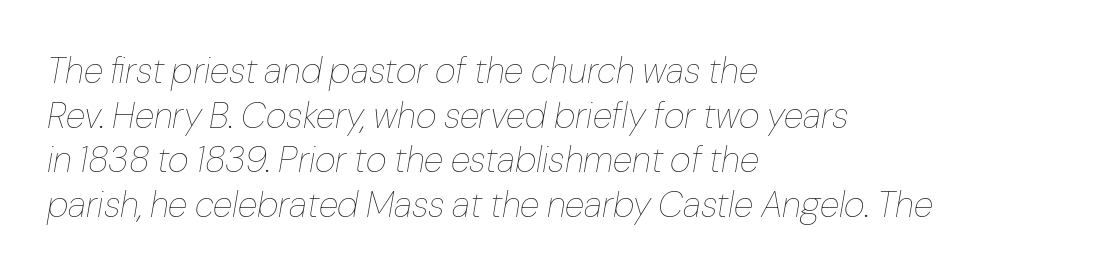
{"italic": "yes", "lean": "right", "slant_degrees": 10, "bold": "no", "weight": "thin", "width": "normal", "stroke_contrast": "low", "x_height": "medium", "monospaced": "no", "underline": "no", "align": "left", "line_spacing_ratio": 1.24, "letter_spacing": "normal", "letter_spacing_em": 0.0, "glyph_px": 36}
